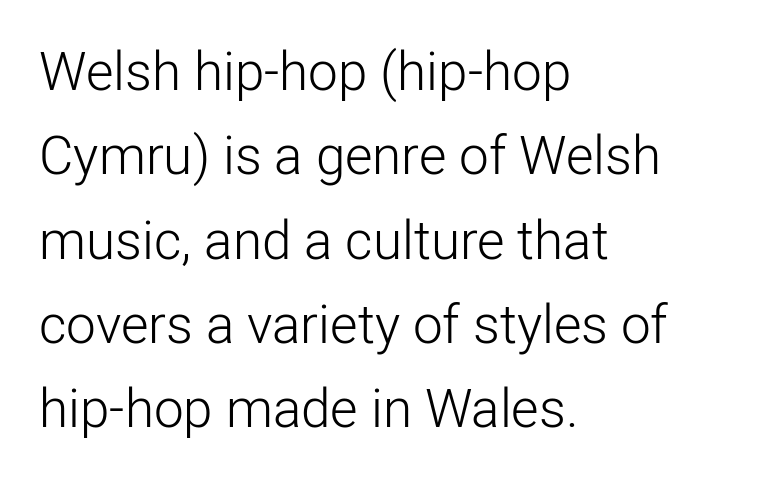
Do the characters align in a grid? No, the font is proportional. Which margin do the lines hug? The left one — the right edge is uneven. Heft: none added — not bold. Leading: standard. Posture: straight, roman, zero tilt. Font category for this specimen: sans-serif.
